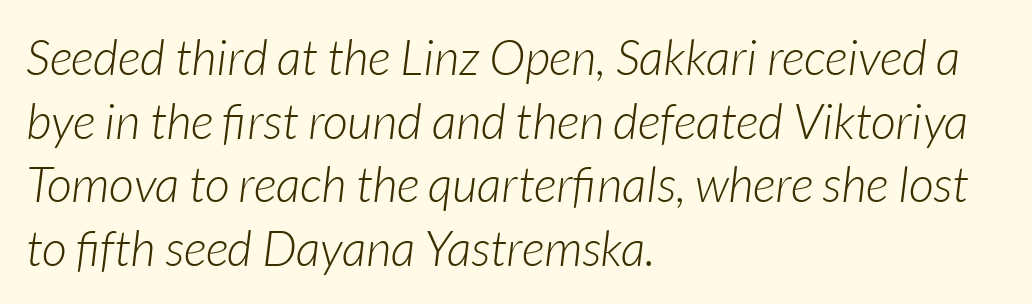
The image shows 49 px light type, italic (leaning right); set left-aligned, normal line spacing (1.3x), normal letter spacing, not underlined; low stroke contrast and a medium x-height.
